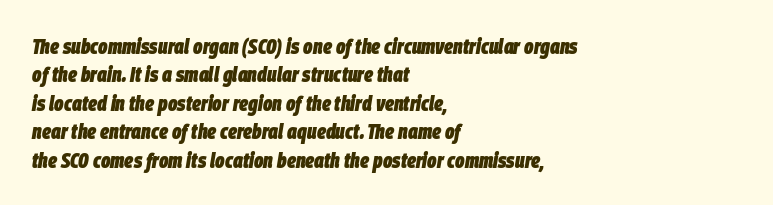
Q: Is the text bold? A: Yes.
Q: Is the text italic (slanted)? A: Yes, it leans right by about 9 degrees.
Q: Is the text underlined? A: No.
Q: How is the paragraph aligned? A: Left-aligned.
Q: Is the spacing between letters normal or unusually wide? A: Normal.
Q: Is the spacing between lines tight, normal or loose? A: Normal.
